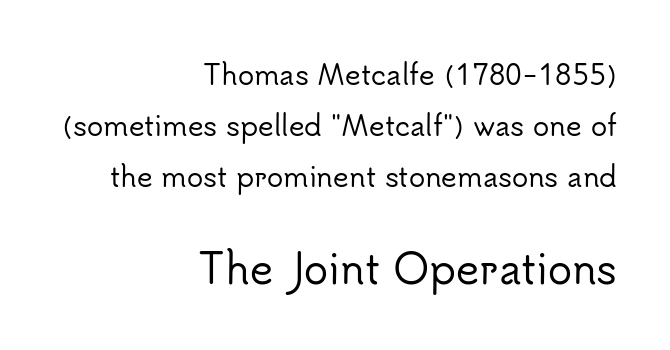
Q: Is the text italic (slanted)? A: No, it is upright.
Q: Is the typeface a serif or a sans-serif typeface? A: Sans-serif.
Q: Is the text underlined? A: No.
Q: How is the paragraph aligned? A: Right-aligned.
Q: Is the spacing between letters normal or unusually wide? A: Normal.
Q: Which block of text is set in a larger size, the first (top) or the second (bottom)? A: The second (bottom) one.
Q: Width (condensed, normal, or wide)? A: Normal.
Q: Stroke contrast? A: Low.
Q: x-height? A: Small.
Q: Monospaced? A: No.
